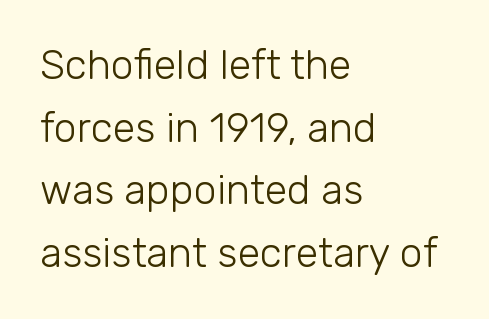
The image shows 41 px light sans-serif type, upright; set left-aligned, normal line spacing (1.53x), normal letter spacing, not underlined; low stroke contrast and a medium x-height.
